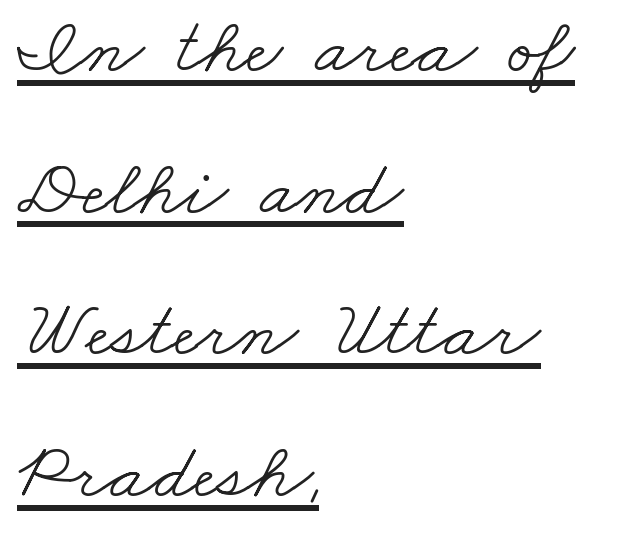
Q: Is the text bold? A: No.
Q: Is the typeface a serif or a sans-serif typeface? A: Serif.
Q: Is the text underlined? A: Yes.
Q: How is the paragraph aligned? A: Left-aligned.
Q: Is the spacing between letters normal or unusually wide? A: Normal.
Q: Width (condensed, normal, or wide)? A: Wide.
Q: Stroke contrast? A: Low.
Q: x-height? A: Small.
Q: Monospaced? A: No.
